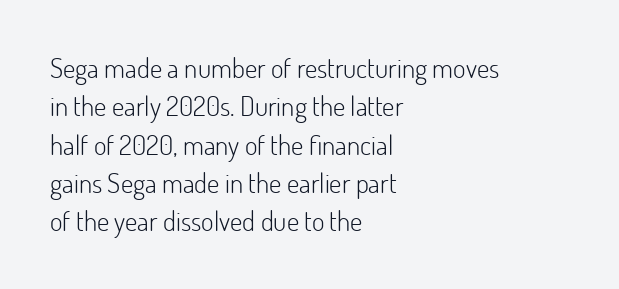
The image shows 27 px text type, upright; set left-aligned, normal line spacing (1.42x), normal letter spacing, not underlined.
